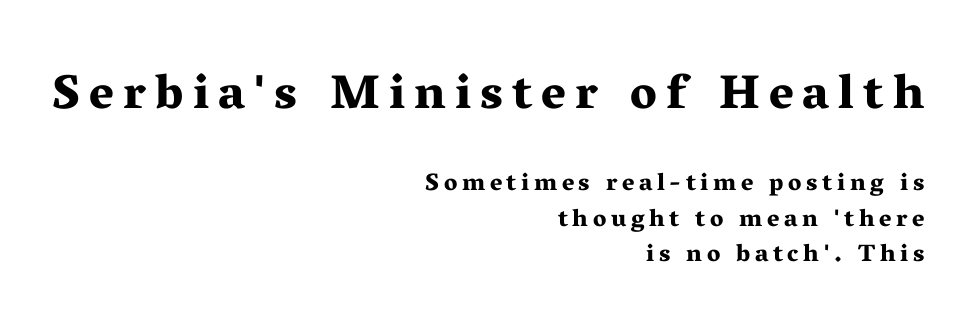
The image shows 48 px bold, wide serif type, upright; set right-aligned, normal line spacing (1.48x), not underlined; the first (top) block is 2.0x larger; medium stroke contrast and a medium x-height.
